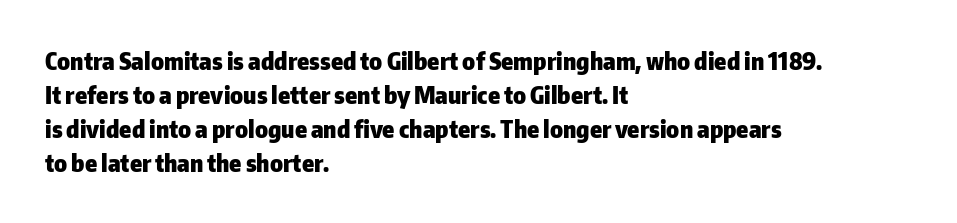
{"italic": "no", "bold": "yes", "underline": "no", "align": "left", "line_spacing": "normal", "line_spacing_ratio": 1.41, "letter_spacing": "normal", "letter_spacing_em": 0.0, "glyph_px": 24}
